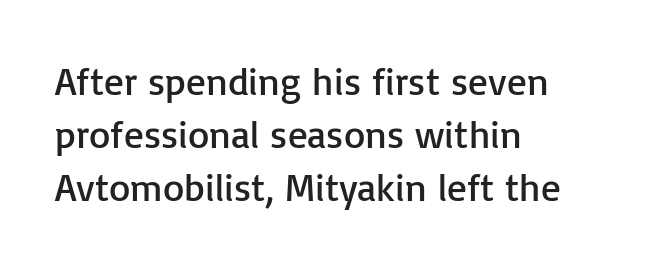
Q: Is the text bold? A: No.
Q: Is the text italic (slanted)? A: No, it is upright.
Q: Is the typeface a serif or a sans-serif typeface? A: Sans-serif.
Q: Is the text underlined? A: No.
Q: How is the paragraph aligned? A: Left-aligned.
Q: Is the spacing between letters normal or unusually wide? A: Normal.
Q: Is the spacing between lines tight, normal or loose? A: Normal.
Q: Width (condensed, normal, or wide)? A: Normal.
Q: Stroke contrast? A: Low.
Q: x-height? A: Medium.
Q: Monospaced? A: No.
